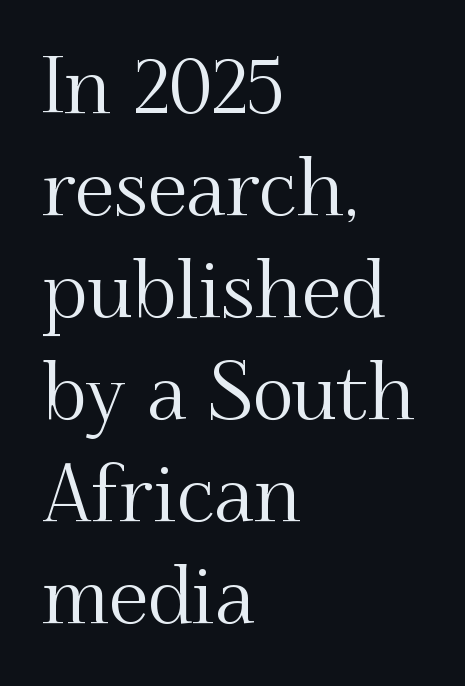
{"serif": "yes", "italic": "no", "width": "normal", "stroke_contrast": "medium", "x_height": "small", "monospaced": "no", "underline": "no", "align": "left", "line_spacing": "normal", "line_spacing_ratio": 1.29, "letter_spacing": "normal", "letter_spacing_em": 0.0, "glyph_px": 79}
